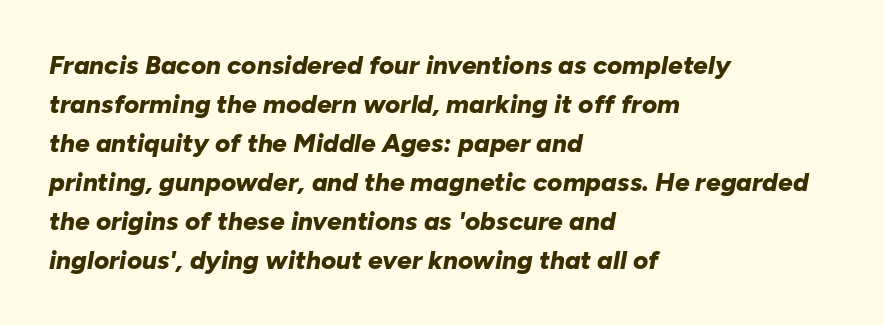
Q: Is the text bold? A: Yes.
Q: Is the text italic (slanted)? A: Yes, it leans right by about 10 degrees.
Q: Is the text underlined? A: No.
Q: How is the paragraph aligned? A: Left-aligned.
Q: Is the spacing between letters normal or unusually wide? A: Normal.
Q: Is the spacing between lines tight, normal or loose? A: Normal.
